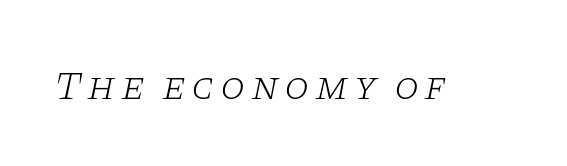
{"serif": "yes", "italic": "yes", "lean": "right", "slant_degrees": 11, "bold": "no", "weight": "light", "width": "wide", "stroke_contrast": "low", "x_height": "large", "monospaced": "no", "underline": "no", "glyph_px": 40}
